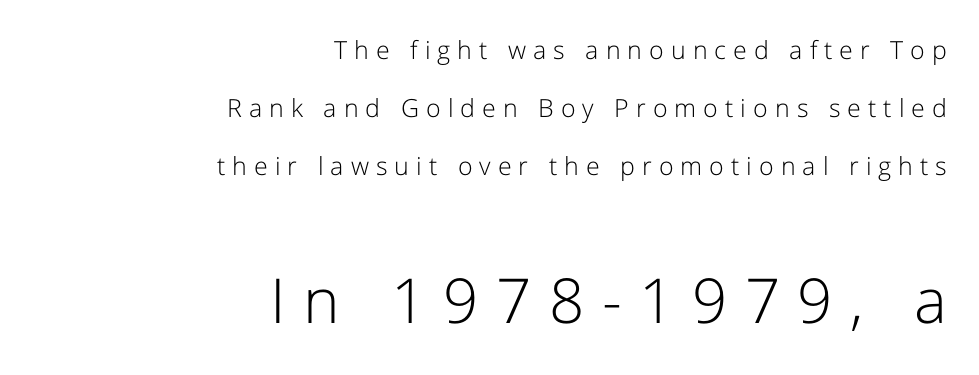
Is this a fixed-width face? No — the glyphs have proportional, varying widths. A bare baseline throughout the passage. The horizontal fit of the characters is loose and conspicuously gappy. The text was rendered using a sans face with plain stroke endings. Compared with a typical body face, this is equally light or lighter still.
